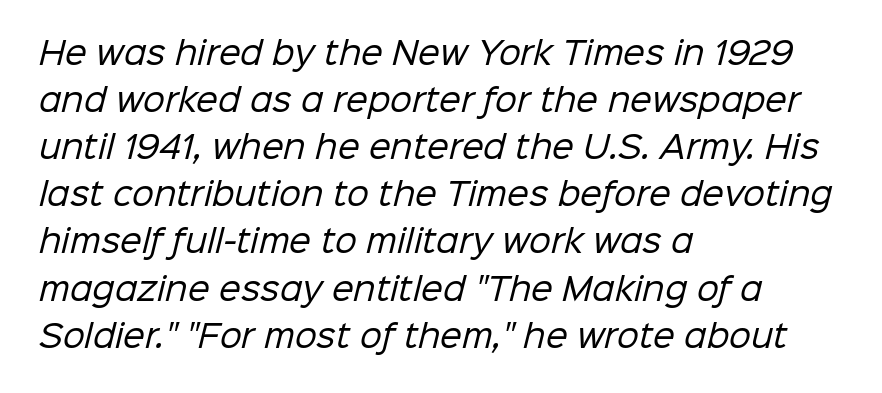
{"serif": "no", "bold": "no", "weight": "regular", "width": "normal", "stroke_contrast": "low", "x_height": "medium", "monospaced": "no", "underline": "no", "align": "left", "line_spacing": "normal", "line_spacing_ratio": 1.52, "letter_spacing": "normal", "letter_spacing_em": 0.0, "glyph_px": 31}
